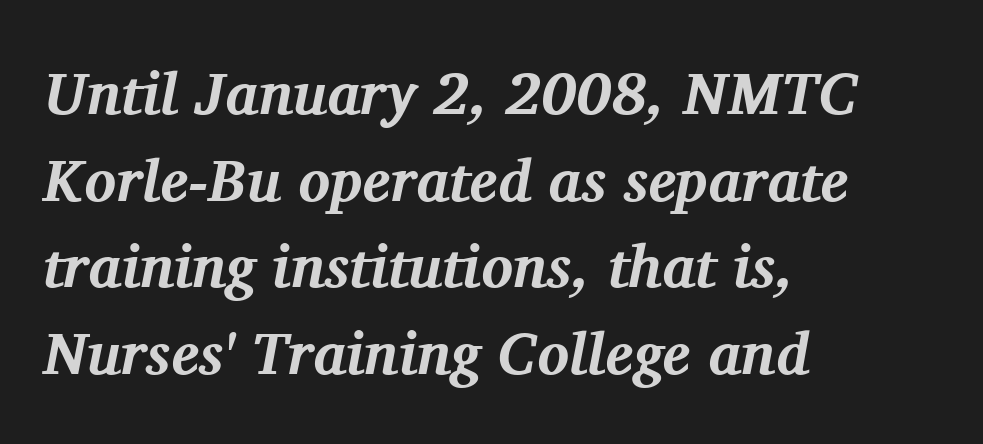
The image shows 59 px bold serif type, italic (leaning right); set left-aligned, normal line spacing (1.47x), normal letter spacing, not underlined; medium stroke contrast and a medium x-height.
